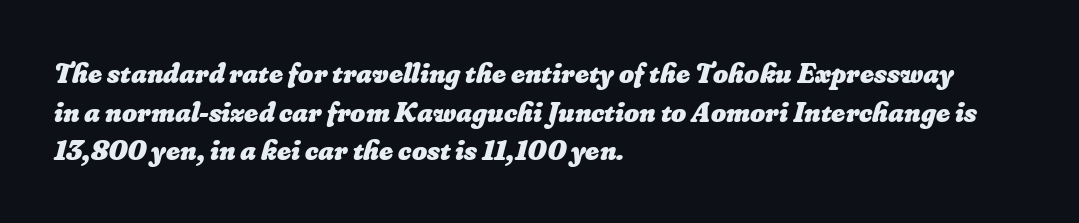
The image shows 29 px heavy type; set left-aligned, normal line spacing (1.33x), normal letter spacing, not underlined; low stroke contrast and a small x-height.
